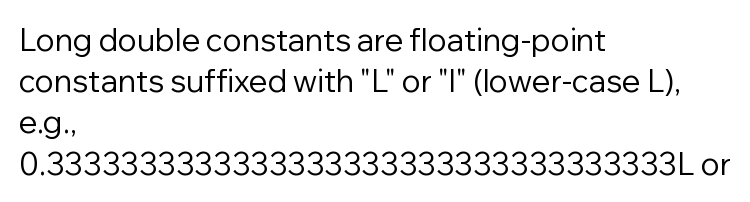
Q: Is the text bold? A: No.
Q: Is the text italic (slanted)? A: No, it is upright.
Q: Is the typeface a serif or a sans-serif typeface? A: Sans-serif.
Q: Is the text underlined? A: No.
Q: How is the paragraph aligned? A: Left-aligned.
Q: Is the spacing between letters normal or unusually wide? A: Normal.
Q: Is the spacing between lines tight, normal or loose? A: Normal.
Q: Width (condensed, normal, or wide)? A: Normal.
Q: Stroke contrast? A: Low.
Q: x-height? A: Medium.
Q: Monospaced? A: No.
